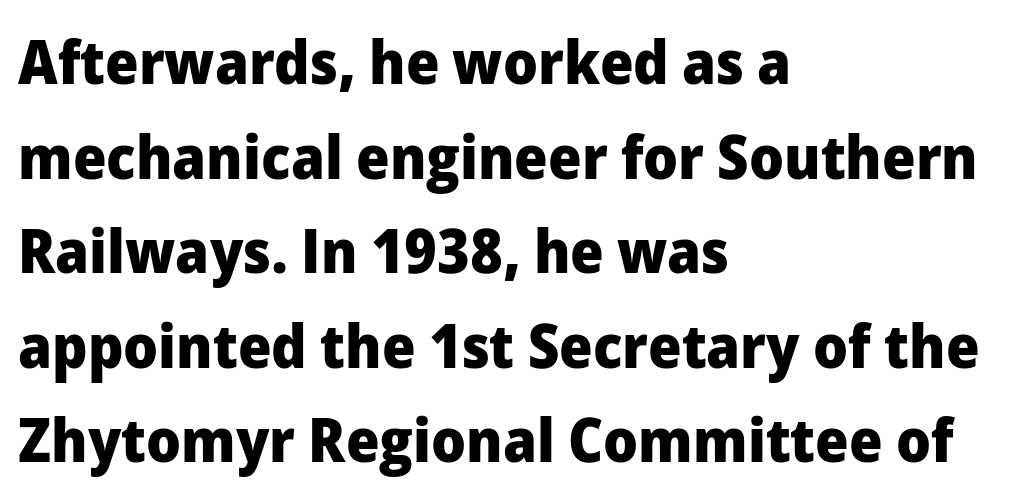
Q: Is the text bold? A: Yes.
Q: Is the text italic (slanted)? A: No, it is upright.
Q: Is the typeface a serif or a sans-serif typeface? A: Sans-serif.
Q: Is the text underlined? A: No.
Q: How is the paragraph aligned? A: Left-aligned.
Q: Is the spacing between letters normal or unusually wide? A: Normal.
Q: Is the spacing between lines tight, normal or loose? A: Normal.
Q: Width (condensed, normal, or wide)? A: Normal.
Q: Stroke contrast? A: Low.
Q: x-height? A: Medium.
Q: Monospaced? A: No.
